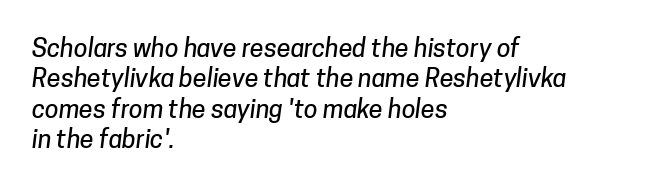
{"underline": "no", "align": "left", "line_spacing_ratio": 1.22, "letter_spacing": "normal", "letter_spacing_em": 0.0, "glyph_px": 25}
